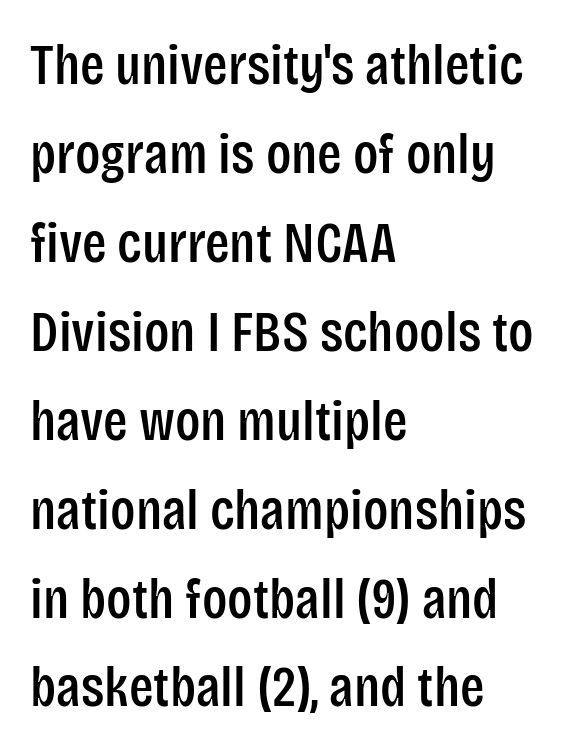
Q: Is the text italic (slanted)? A: No, it is upright.
Q: Is the typeface a serif or a sans-serif typeface? A: Sans-serif.
Q: Is the text underlined? A: No.
Q: How is the paragraph aligned? A: Left-aligned.
Q: Is the spacing between letters normal or unusually wide? A: Normal.
Q: Is the spacing between lines tight, normal or loose? A: Normal.
Q: Width (condensed, normal, or wide)? A: Condensed.
Q: Stroke contrast? A: Low.
Q: x-height? A: Large.
Q: Monospaced? A: No.
